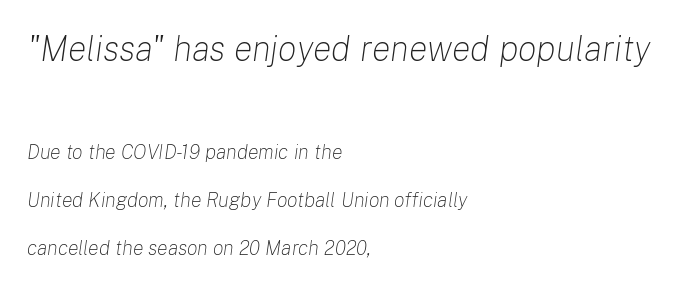
{"italic": "yes", "lean": "right", "slant_degrees": 8, "bold": "no", "weight": "light", "width": "normal", "stroke_contrast": "low", "x_height": "medium", "monospaced": "no", "underline": "no", "align": "left", "line_spacing": "loose", "line_spacing_ratio": 2.42, "letter_spacing": "normal", "letter_spacing_em": 0.0, "larger_block": "first", "size_ratio": 1.75, "glyph_px": 35}
